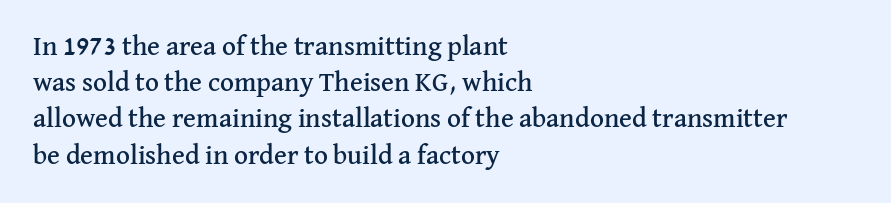
The image shows 27 px text type, upright; set left-aligned, normal line spacing (1.34x), normal letter spacing, not underlined.
